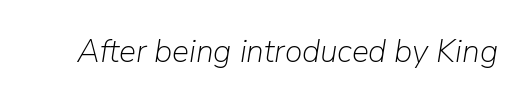
No extra ink here — the face is not bold. Tracking value appears to be zero — textbook default spacing. A typesetter would call this proportional, since set widths differ per character. Beneath every word, the page is bare. This is oblique type, the kind used for emphasis or titles.
